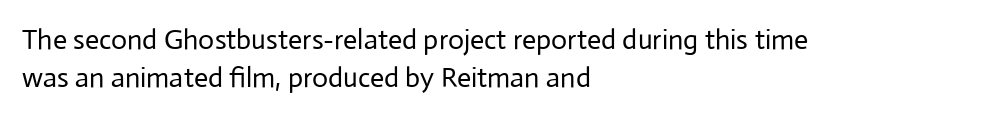
The image shows 28 px regular-weight sans-serif type, upright; set left-aligned, normal line spacing (1.35x), normal letter spacing, not underlined; low stroke contrast and a medium x-height.
